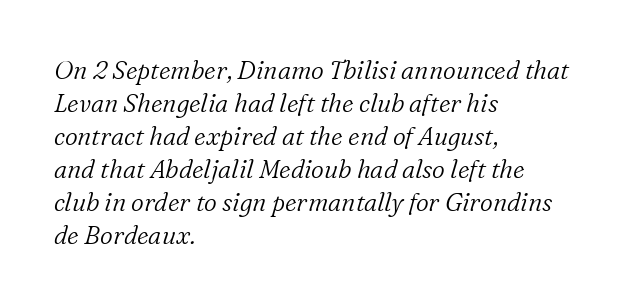
{"italic": "yes", "lean": "right", "slant_degrees": 16, "bold": "no", "underline": "no", "align": "left", "line_spacing": "normal", "line_spacing_ratio": 1.32, "letter_spacing": "normal", "letter_spacing_em": 0.0, "glyph_px": 25}
